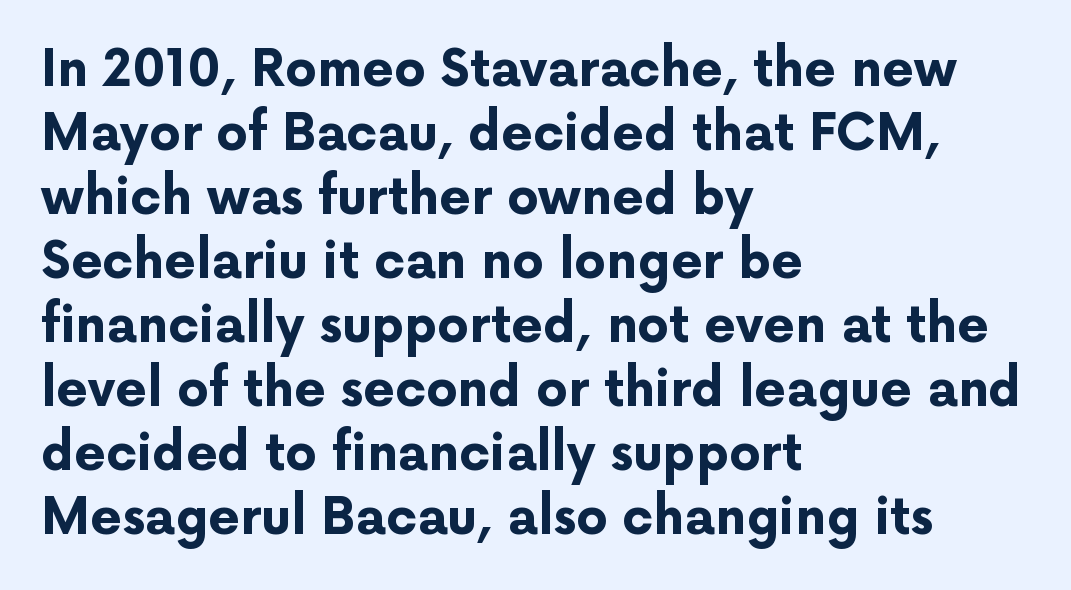
The rendering uses natural spacing where letterforms have individual widths. The typesetter chose a ragged-right arrangement here. The letters sit at their default tracking, neither squeezed nor spread. Bare-footed words on every line. Notice how descenders clear the ascenders below comfortably — that's standard leading.
